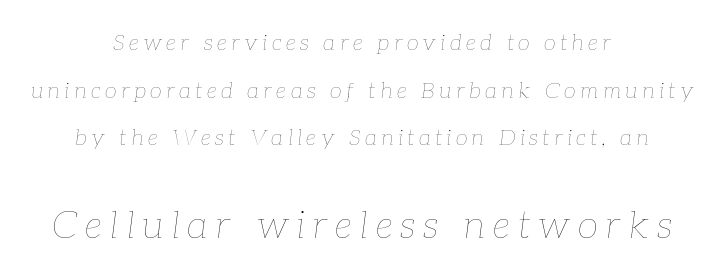
Q: Is the text bold? A: No.
Q: Is the text italic (slanted)? A: Yes, it leans right by about 7 degrees.
Q: Is the text underlined? A: No.
Q: How is the paragraph aligned? A: Centered.
Q: Is the spacing between letters normal or unusually wide? A: Unusually wide.
Q: Is the spacing between lines tight, normal or loose? A: Loose.
Q: Which block of text is set in a larger size, the first (top) or the second (bottom)? A: The second (bottom) one.
Q: Width (condensed, normal, or wide)? A: Normal.
Q: Stroke contrast? A: Low.
Q: x-height? A: Medium.
Q: Monospaced? A: No.
